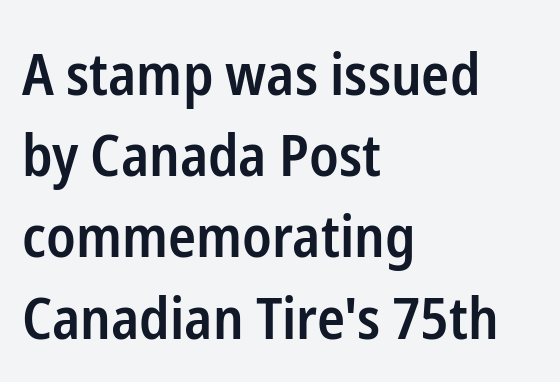
Q: Is the text bold? A: Semi-bold.
Q: Is the text italic (slanted)? A: No, it is upright.
Q: Is the typeface a serif or a sans-serif typeface? A: Sans-serif.
Q: Is the text underlined? A: No.
Q: How is the paragraph aligned? A: Left-aligned.
Q: Is the spacing between letters normal or unusually wide? A: Normal.
Q: Is the spacing between lines tight, normal or loose? A: Normal.
Q: Width (condensed, normal, or wide)? A: Condensed.
Q: Stroke contrast? A: Low.
Q: x-height? A: Medium.
Q: Monospaced? A: No.
